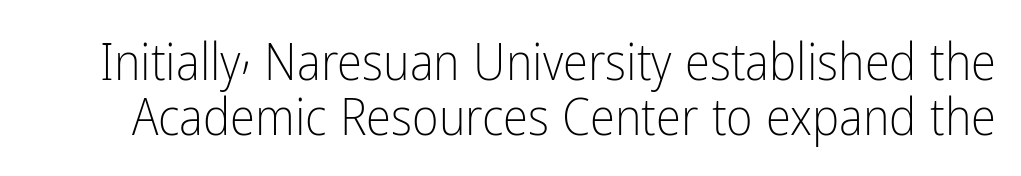
Only glyphs here, with clear space below each row. Think of a printed novel: that variable character pitch is what you see here. Is the stroke heavy? The answer is a plain regular-or-lighter. Regarding serifs, this sample does without them.
